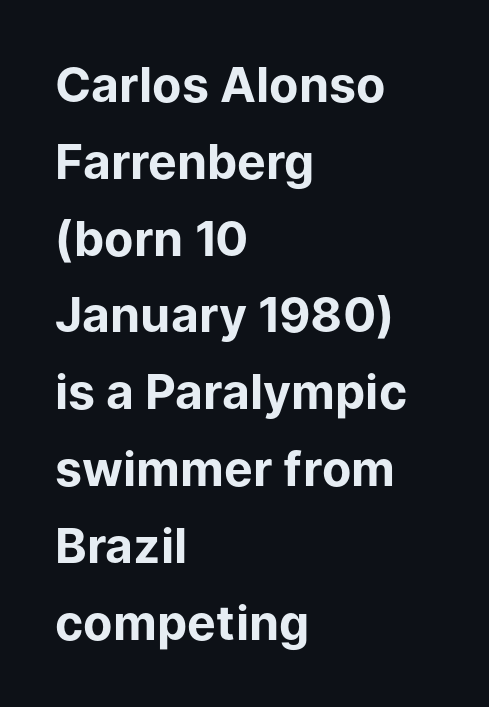
The image shows 48 px bold sans-serif type, upright; set left-aligned, normal line spacing (1.6x), normal letter spacing, not underlined; low stroke contrast and a medium x-height.
